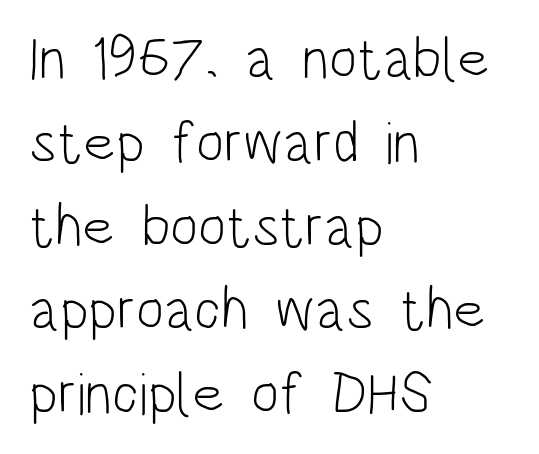
Q: Is the text bold? A: No.
Q: Is the text italic (slanted)? A: No, it is upright.
Q: Is the typeface a serif or a sans-serif typeface? A: Sans-serif.
Q: Is the text underlined? A: No.
Q: How is the paragraph aligned? A: Left-aligned.
Q: Is the spacing between letters normal or unusually wide? A: Normal.
Q: Is the spacing between lines tight, normal or loose? A: Normal.
Q: Width (condensed, normal, or wide)? A: Condensed.
Q: Stroke contrast? A: Low.
Q: x-height? A: Large.
Q: Monospaced? A: No.
